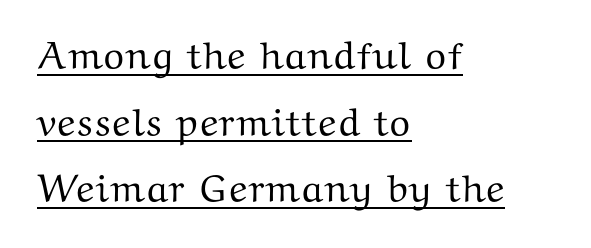
{"serif": "yes", "italic": "no", "width": "wide", "stroke_contrast": "medium", "x_height": "medium", "monospaced": "no", "underline": "yes", "align": "left", "line_spacing_ratio": 1.71, "letter_spacing": "normal", "letter_spacing_em": 0.0, "glyph_px": 39}
